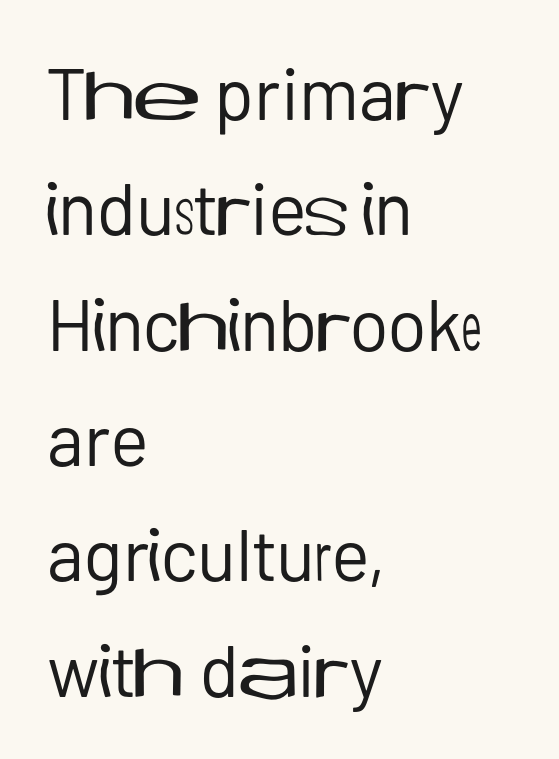
{"serif": "no", "italic": "no", "bold": "no", "weight": "regular", "width": "normal", "stroke_contrast": "low", "x_height": "medium", "monospaced": "no", "underline": "no", "align": "left", "line_spacing": "normal", "line_spacing_ratio": 1.58, "letter_spacing": "normal", "letter_spacing_em": 0.0, "glyph_px": 73}
